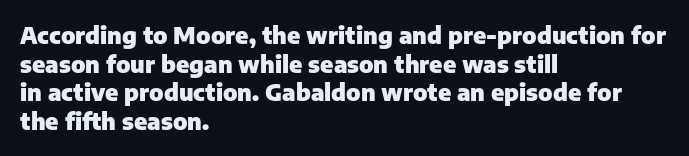
The image shows 23 px bold type, upright; set left-aligned, line spacing 1.24x, normal letter spacing, not underlined.
